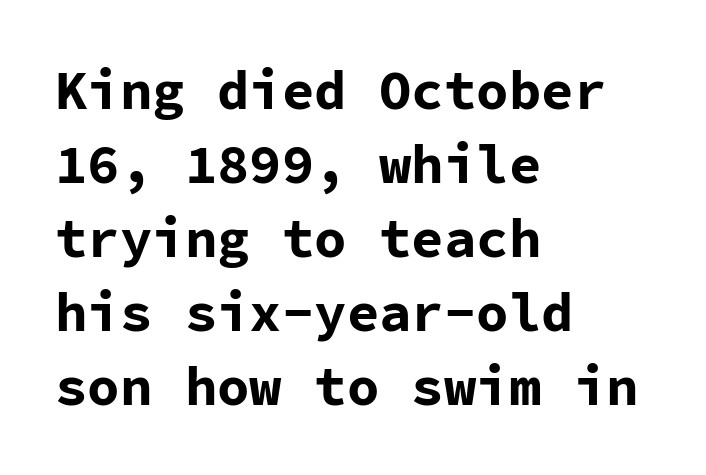
The image shows 54 px bold sans-serif type, upright, monospaced; set left-aligned, normal line spacing (1.37x), normal letter spacing, not underlined; low stroke contrast and a medium x-height.
